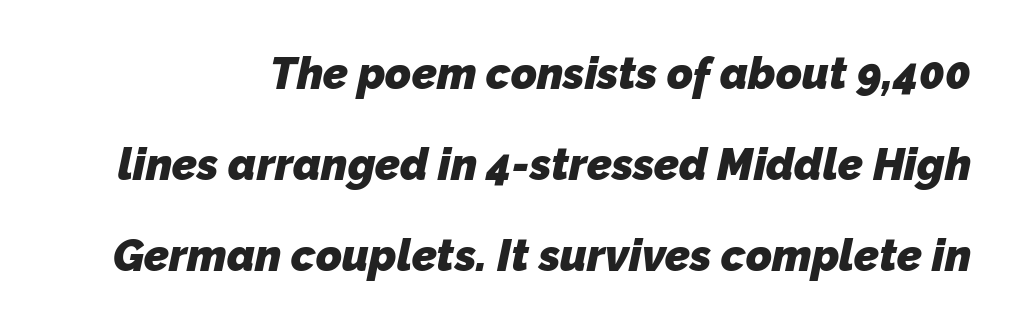
{"serif": "no", "bold": "yes", "weight": "heavy", "width": "normal", "stroke_contrast": "low", "x_height": "medium", "monospaced": "no", "underline": "no", "line_spacing": "loose", "line_spacing_ratio": 2.07, "letter_spacing": "normal", "letter_spacing_em": 0.0, "glyph_px": 44}
